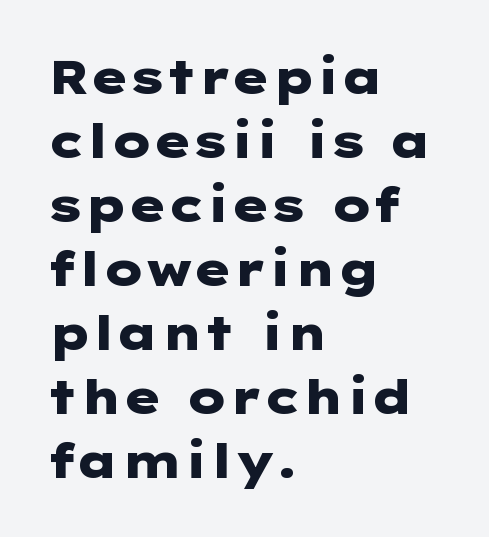
Left-aligned paragraph, ragged on the right. Letters rest on an invisible, unmarked baseline. The letters carry no serifs — their stems end cleanly without finishing strokes. Regarding leading, the lines here are spaced in the standard way. The gaps between neighbouring characters are ordinary and unremarkable. Every stem runs plumb, perpendicular to the baseline.
